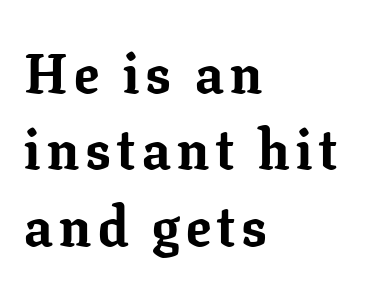
The text block is weighted toward the left margin, trailing off unevenly rightward. No word sits above an underline. The lettering stays uniformly vertical, giving the passage a roman look. Baseline-to-baseline distance is the conventional proportion of letter height. This is serif lettering, the kind often seen in printed books. Set as a true bold cut, around the 700 mark.
